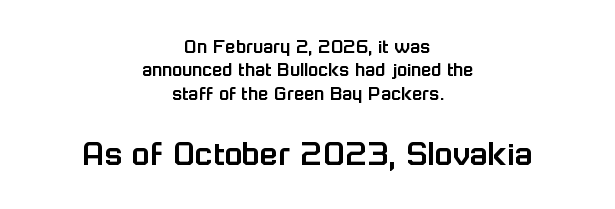
Horizontally, the lines are justified to the midpoint only. The lines are packed closely together with very little leading. Honestly, the letter spacing is just normal — you wouldn't notice it. This is the regular roman posture of the typeface.
